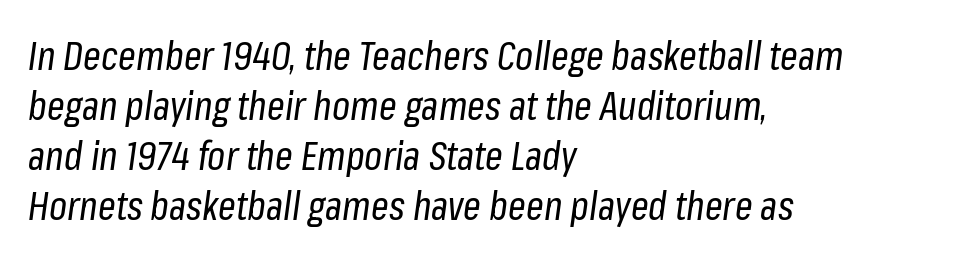
Q: Is the text bold? A: No.
Q: Is the text italic (slanted)? A: Yes, it leans right by about 8 degrees.
Q: Is the text underlined? A: No.
Q: How is the paragraph aligned? A: Left-aligned.
Q: Is the spacing between letters normal or unusually wide? A: Normal.
Q: Is the spacing between lines tight, normal or loose? A: Normal.
Q: Width (condensed, normal, or wide)? A: Condensed.
Q: Stroke contrast? A: Low.
Q: x-height? A: Medium.
Q: Monospaced? A: No.
